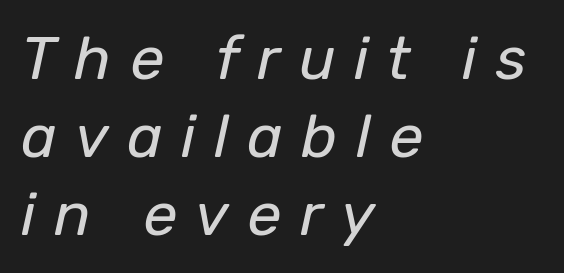
The image shows 61 px regular-weight type, italic (leaning right); set left-aligned, normal line spacing (1.28x), unusually wide letter spacing (+0.3 em), not underlined; low stroke contrast and a medium x-height.
